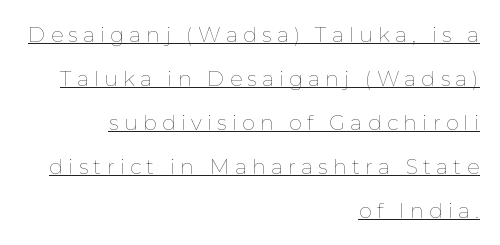
Q: Is the text bold? A: No.
Q: Is the text italic (slanted)? A: No, it is upright.
Q: Is the text underlined? A: Yes.
Q: How is the paragraph aligned? A: Right-aligned.
Q: Is the spacing between letters normal or unusually wide? A: Unusually wide.
Q: Is the spacing between lines tight, normal or loose? A: Loose.
